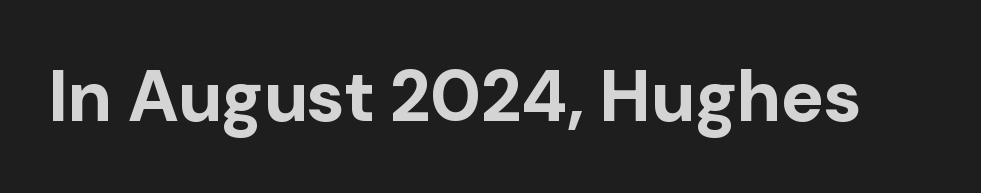
{"serif": "no", "italic": "no", "bold": "yes", "weight": "bold", "width": "normal", "stroke_contrast": "low", "x_height": "medium", "monospaced": "no", "underline": "no", "letter_spacing": "normal", "letter_spacing_em": 0.0, "glyph_px": 72}
